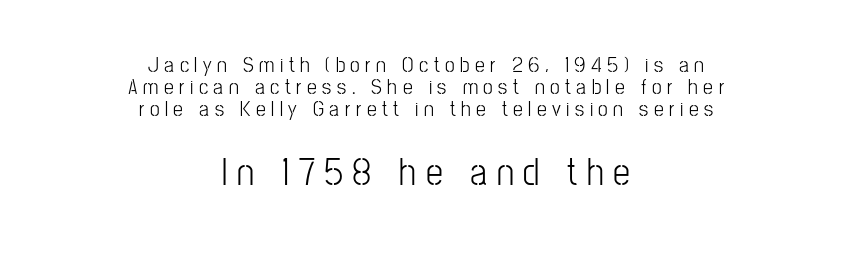
{"serif": "no", "italic": "no", "bold": "no", "weight": "light", "width": "condensed", "stroke_contrast": "low", "x_height": "medium", "monospaced": "no", "underline": "no", "align": "center", "line_spacing": "tight", "line_spacing_ratio": 1.01, "letter_spacing": "wide", "letter_spacing_em": 0.25, "larger_block": "second", "size_ratio": 1.73, "glyph_px": 38}
